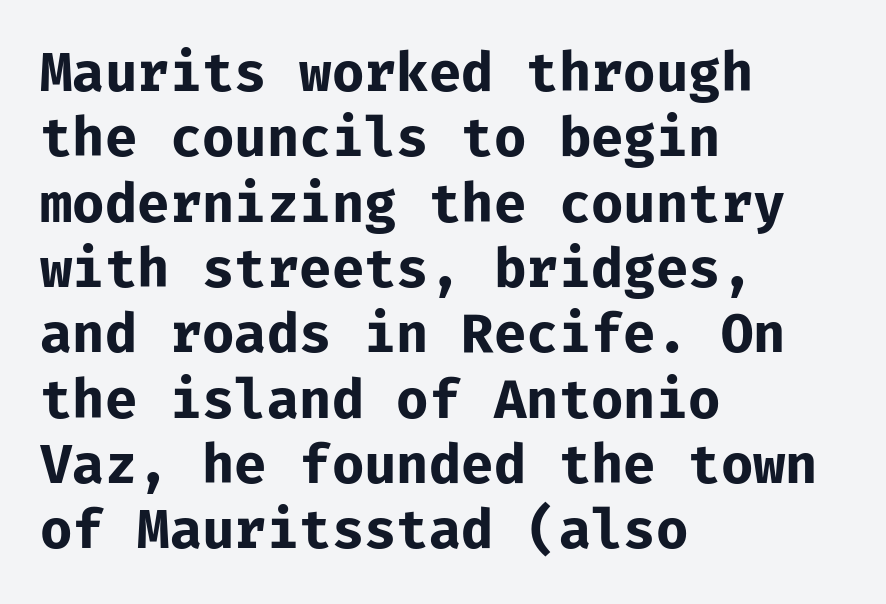
Q: Is the text bold? A: Yes.
Q: Is the text italic (slanted)? A: No, it is upright.
Q: Is the typeface a serif or a sans-serif typeface? A: Sans-serif.
Q: Is the text underlined? A: No.
Q: How is the paragraph aligned? A: Left-aligned.
Q: Is the spacing between letters normal or unusually wide? A: Normal.
Q: Width (condensed, normal, or wide)? A: Normal.
Q: Stroke contrast? A: Low.
Q: x-height? A: Medium.
Q: Monospaced? A: Yes.
